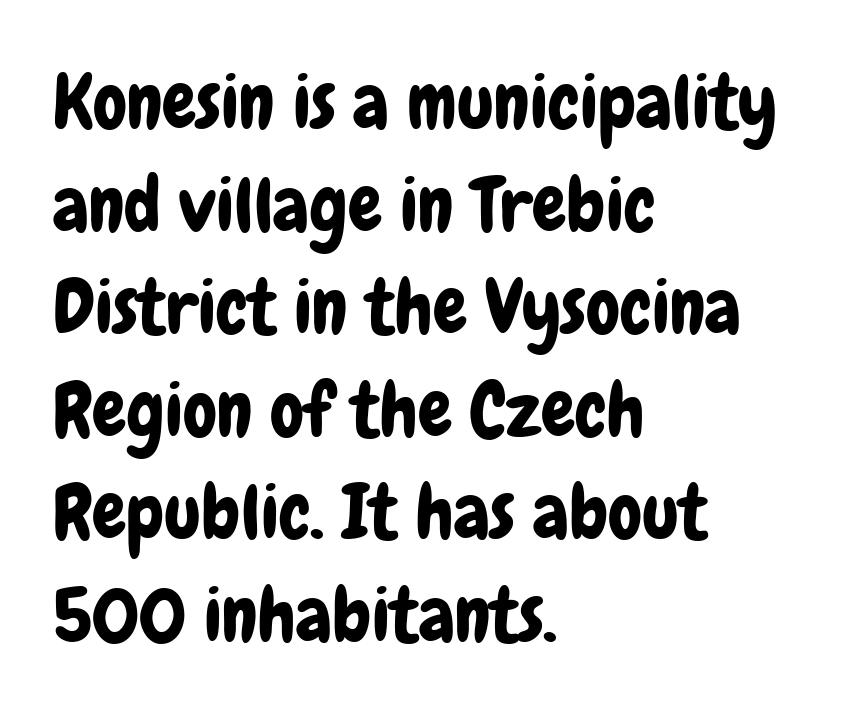
{"serif": "no", "italic": "no", "width": "condensed", "stroke_contrast": "low", "x_height": "medium", "monospaced": "no", "underline": "no", "align": "left", "line_spacing": "normal", "line_spacing_ratio": 1.35, "letter_spacing": "normal", "letter_spacing_em": 0.0, "glyph_px": 76}
